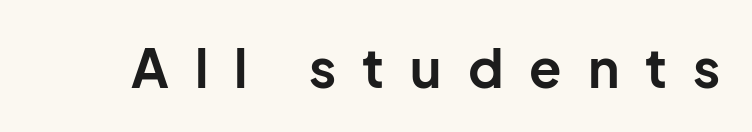
Q: Is the text bold? A: Yes.
Q: Is the text italic (slanted)? A: No, it is upright.
Q: Is the typeface a serif or a sans-serif typeface? A: Sans-serif.
Q: Is the text underlined? A: No.
Q: Is the spacing between letters normal or unusually wide? A: Unusually wide.
Q: Width (condensed, normal, or wide)? A: Normal.
Q: Stroke contrast? A: Low.
Q: x-height? A: Medium.
Q: Monospaced? A: No.
